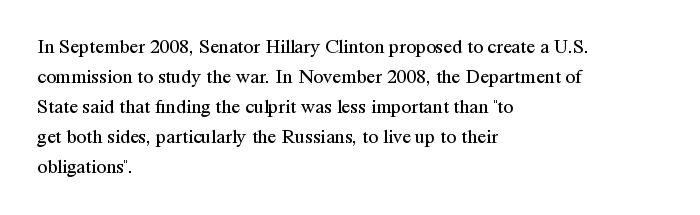
Q: Is the text bold? A: No.
Q: Is the text italic (slanted)? A: No, it is upright.
Q: Is the text underlined? A: No.
Q: How is the paragraph aligned? A: Left-aligned.
Q: Is the spacing between letters normal or unusually wide? A: Normal.
Q: Is the spacing between lines tight, normal or loose? A: Normal.
